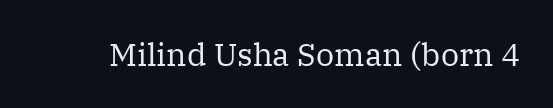
Has an underline been added? It has not. This sample has the flowing, uneven cadence of proportional lettering. No italicization has been applied; the sample stays upright. Serif or sans? Serif — the stroke terminals have little feet. Ink coverage per letter is moderate at most. How are the letters spaced? Ordinarily, with no added tracking.
